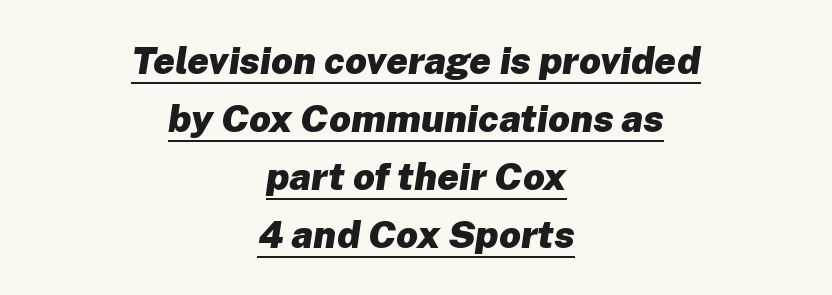
{"italic": "yes", "lean": "right", "slant_degrees": 8, "bold": "yes", "weight": "heavy", "width": "normal", "stroke_contrast": "low", "x_height": "medium", "monospaced": "no", "underline": "yes", "align": "center", "line_spacing": "normal", "line_spacing_ratio": 1.53, "letter_spacing": "normal", "letter_spacing_em": 0.0, "glyph_px": 38}
